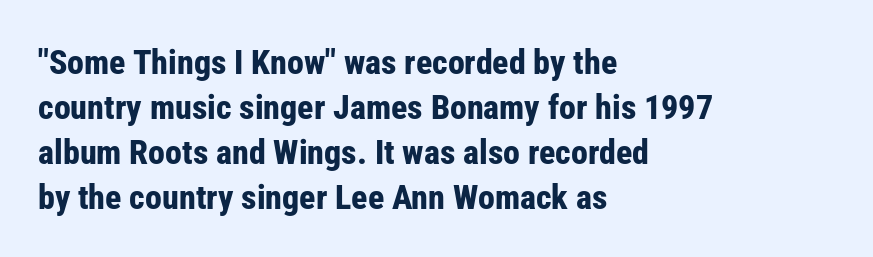
The image shows 34 px bold, condensed sans-serif type, upright; set left-aligned, normal line spacing (1.32x), normal letter spacing, not underlined; low stroke contrast and a medium x-height.
